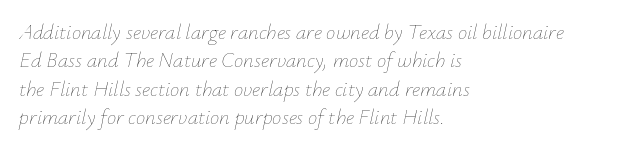
The image shows 21 px text type, italic (leaning right); set left-aligned, normal line spacing (1.35x), normal letter spacing, not underlined.
